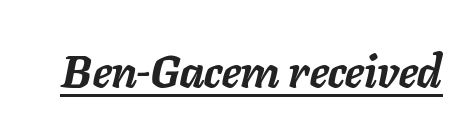
The sample's only ornament is a line tracing under the words. Nothing unusual about the tracking: characters are spaced as the font intends. The font's italic variant was chosen for this text. This sample has the flowing, uneven cadence of proportional lettering. These words are printed bold, with thick strokes throughout.
